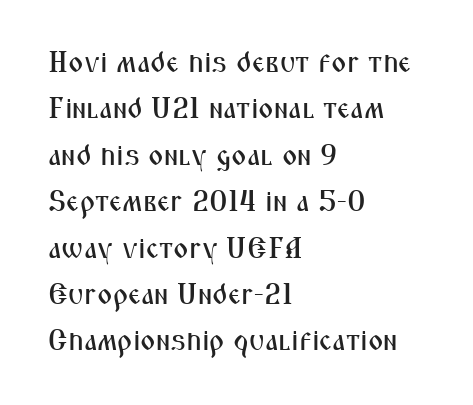
The image shows 29 px condensed sans-serif type, upright; set left-aligned, normal line spacing (1.6x), normal letter spacing, not underlined; medium stroke contrast and a medium x-height.
